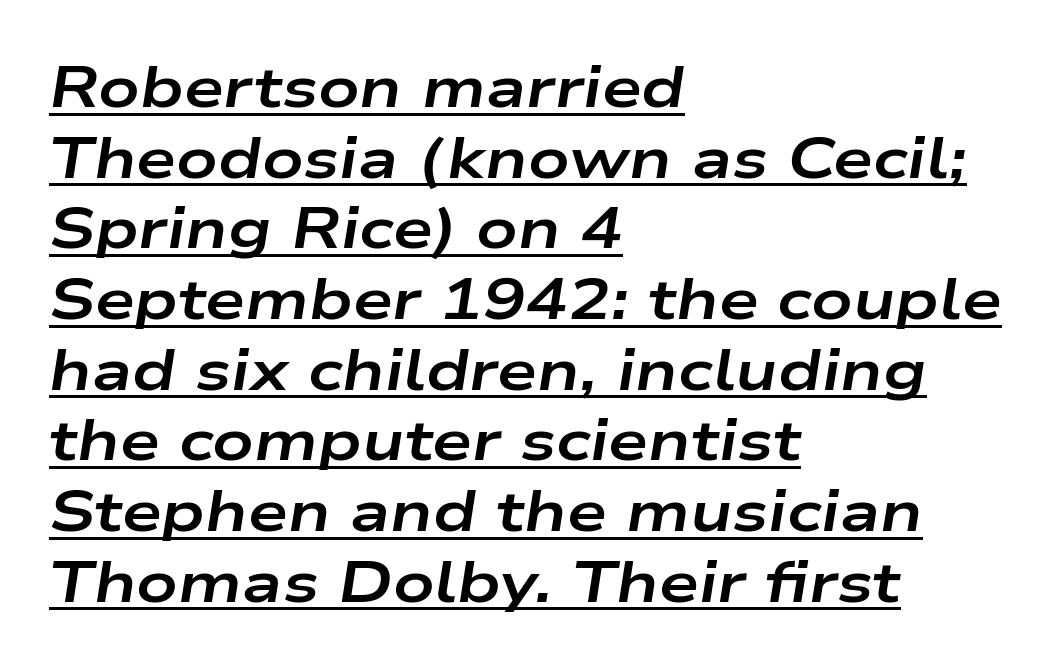
The image shows 57 px bold, wide type, italic (leaning right); set left-aligned, line spacing 1.24x, normal letter spacing, underlined; low stroke contrast and a medium x-height.
